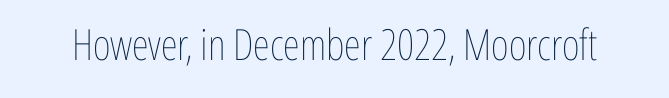
{"italic": "no", "bold": "no", "weight": "thin", "width": "condensed", "stroke_contrast": "low", "x_height": "medium", "monospaced": "no", "underline": "no", "letter_spacing": "normal", "letter_spacing_em": 0.0, "glyph_px": 43}
